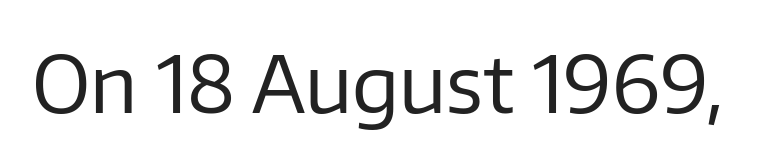
{"serif": "no", "italic": "no", "bold": "no", "weight": "regular", "width": "normal", "stroke_contrast": "low", "x_height": "medium", "monospaced": "no", "underline": "no", "letter_spacing": "normal", "letter_spacing_em": 0.0, "glyph_px": 78}
